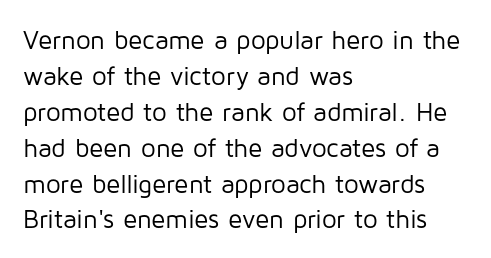
The image shows 26 px text type, upright; set left-aligned, normal line spacing (1.38x), normal letter spacing, not underlined.
